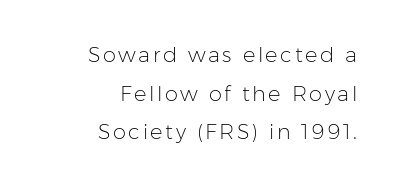
The image shows 21 px text type, upright; set right-aligned, line spacing 1.84x, not underlined.
